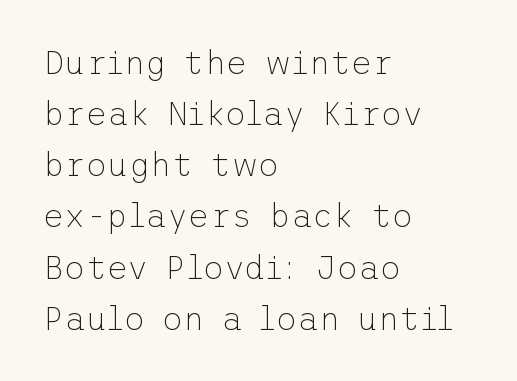
The image shows 33 px thin sans-serif type, upright; set left-aligned, normal line spacing (1.55x), normal letter spacing, not underlined; low stroke contrast and a medium x-height.
